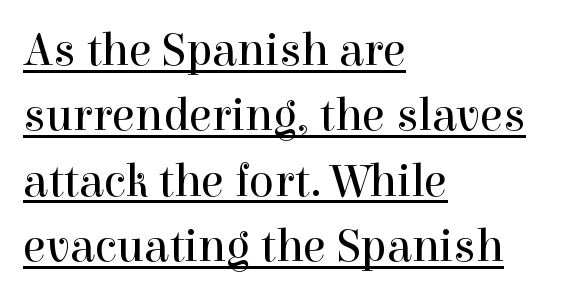
The letterforms sit at book weight or below. This is roman type, the default non-slanted kind. Spacing verdict: proportional, widths tailored to each character. The rows are spaced the way most documents space them. Decoration check: the copy is underlined.
